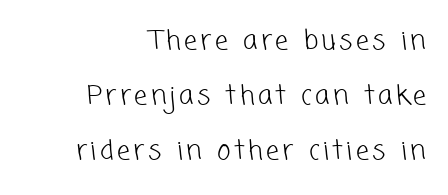
All the whitespace from short lines collects on the left. The words here are not underlined. Interline gaps are noticeably wide in this sample. Each stroke keeps to a modest, everyday thickness or less.
